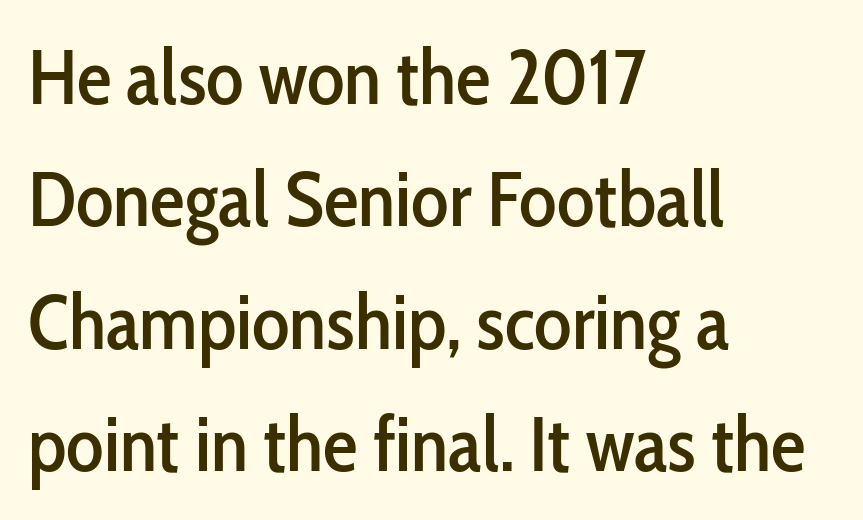
The image shows 78 px condensed sans-serif type, upright; set left-aligned, normal line spacing (1.57x), normal letter spacing, not underlined; low stroke contrast and a medium x-height.
